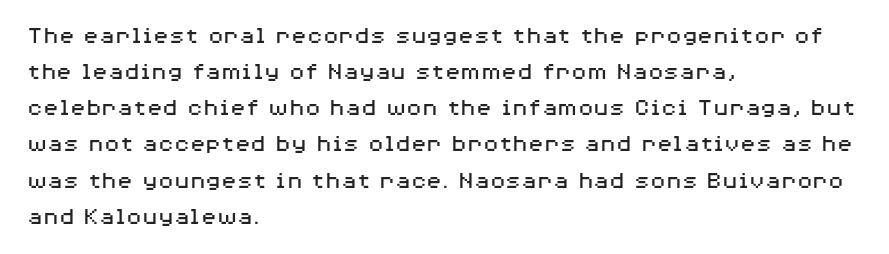
Q: Is the text bold? A: No.
Q: Is the text italic (slanted)? A: No, it is upright.
Q: Is the text underlined? A: No.
Q: How is the paragraph aligned? A: Left-aligned.
Q: Is the spacing between letters normal or unusually wide? A: Normal.
Q: Is the spacing between lines tight, normal or loose? A: Normal.
